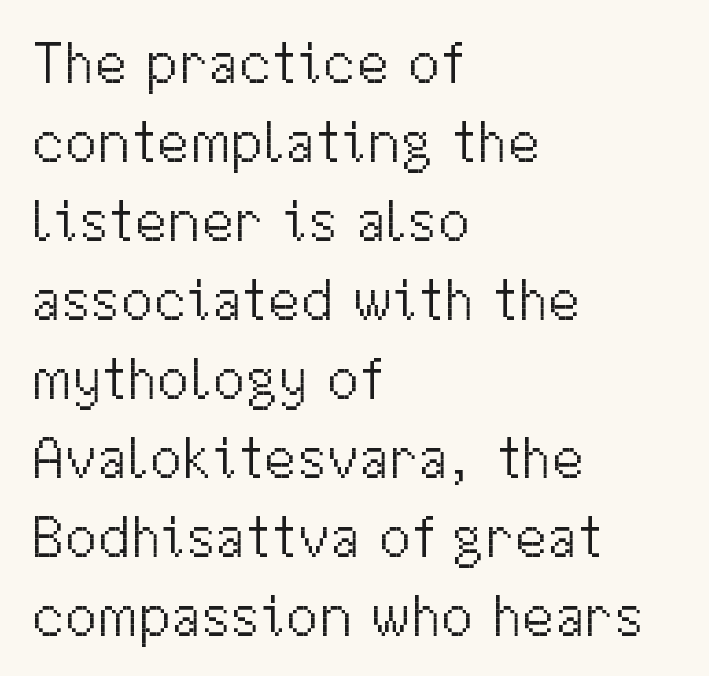
{"serif": "no", "italic": "no", "bold": "no", "weight": "light", "width": "normal", "stroke_contrast": "medium", "x_height": "medium", "monospaced": "no", "underline": "no", "align": "left", "line_spacing": "normal", "line_spacing_ratio": 1.34, "letter_spacing": "normal", "letter_spacing_em": 0.0, "glyph_px": 59}
